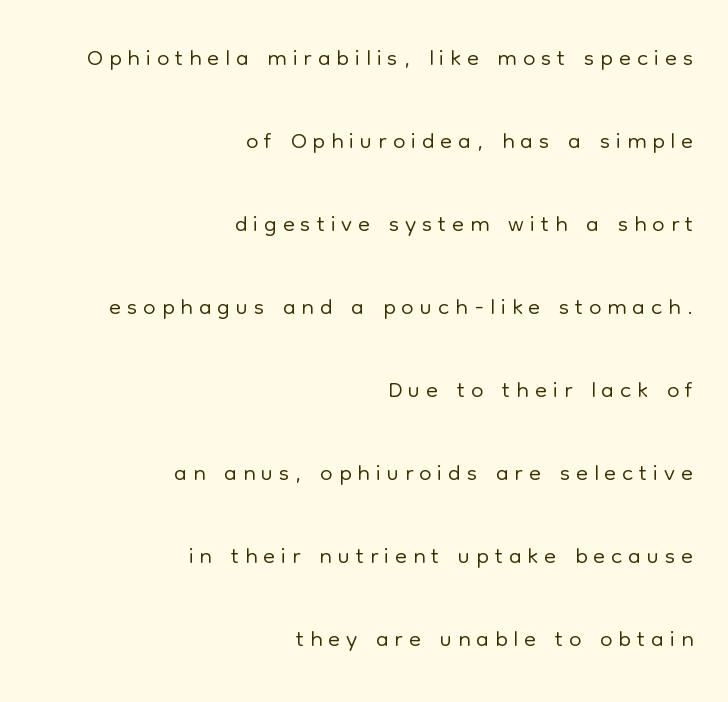
{"serif": "no", "italic": "no", "bold": "no", "weight": "light", "width": "normal", "stroke_contrast": "low", "x_height": "medium", "monospaced": "no", "underline": "no", "align": "right", "line_spacing": "loose", "line_spacing_ratio": 2.37, "glyph_px": 35}
